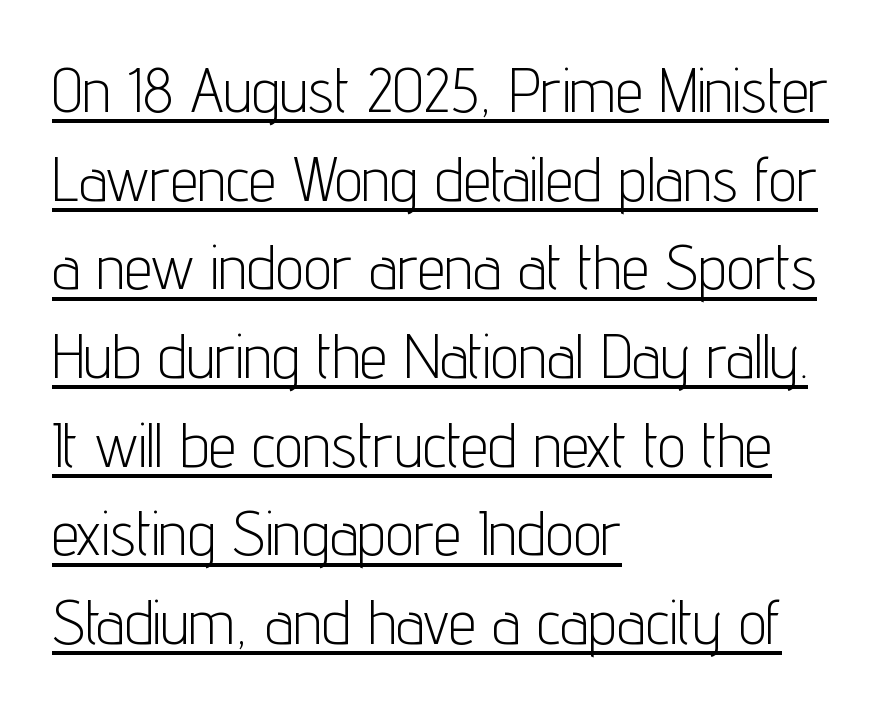
{"serif": "no", "italic": "no", "bold": "no", "weight": "light", "width": "condensed", "stroke_contrast": "low", "x_height": "medium", "monospaced": "no", "underline": "yes", "align": "left", "line_spacing": "normal", "line_spacing_ratio": 1.43, "letter_spacing": "normal", "letter_spacing_em": 0.0, "glyph_px": 62}
